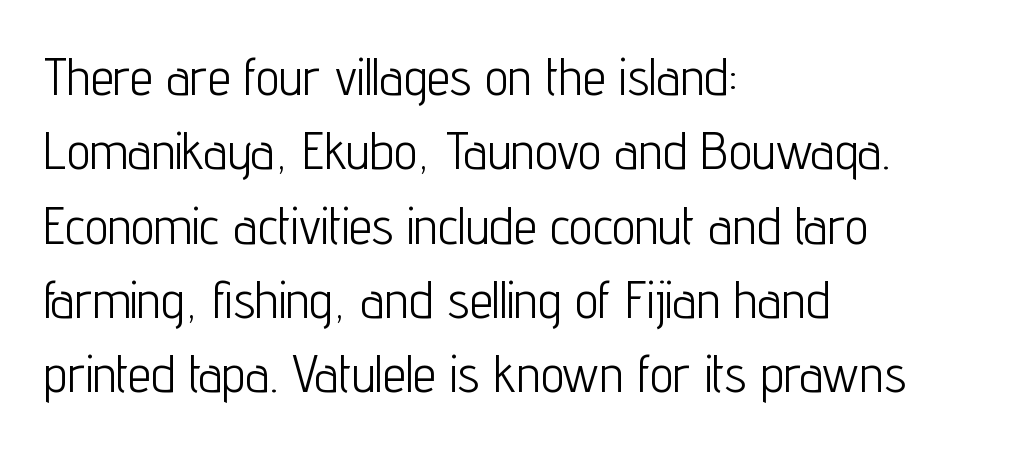
Q: Is the text bold? A: No.
Q: Is the text italic (slanted)? A: No, it is upright.
Q: Is the typeface a serif or a sans-serif typeface? A: Sans-serif.
Q: Is the text underlined? A: No.
Q: How is the paragraph aligned? A: Left-aligned.
Q: Is the spacing between letters normal or unusually wide? A: Normal.
Q: Is the spacing between lines tight, normal or loose? A: Normal.
Q: Width (condensed, normal, or wide)? A: Condensed.
Q: Stroke contrast? A: Low.
Q: x-height? A: Medium.
Q: Monospaced? A: No.
